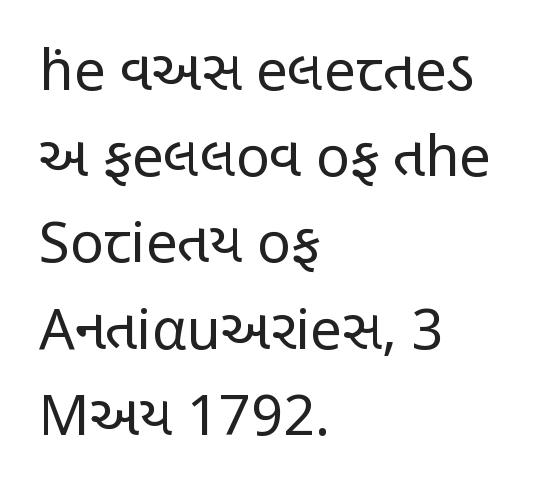
Tracking value appears to be zero — textbook default spacing. Ascenders rise straight up at ninety degrees. On a weight scale, this lands at 450 or below. The baseline area is clear. The rendering uses natural spacing where letterforms have individual widths. Quick note: interline space is typical.
